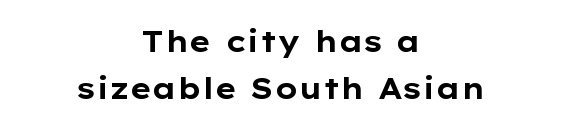
{"serif": "no", "italic": "no", "bold": "yes", "weight": "bold", "width": "wide", "stroke_contrast": "low", "x_height": "medium", "monospaced": "no", "underline": "no", "align": "center", "line_spacing": "normal", "line_spacing_ratio": 1.61, "letter_spacing": "normal", "letter_spacing_em": 0.0, "glyph_px": 29}
